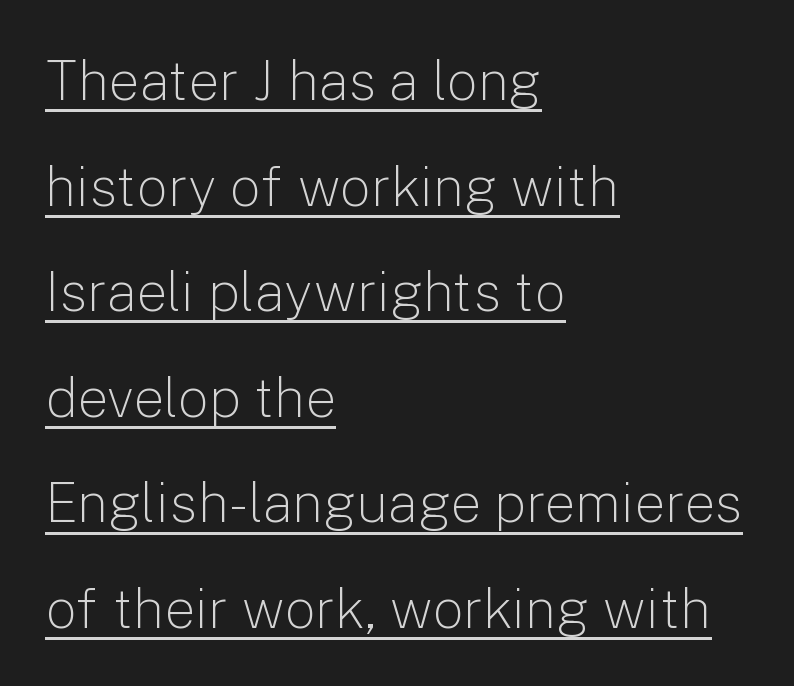
Q: Is the text bold? A: No.
Q: Is the text italic (slanted)? A: No, it is upright.
Q: Is the typeface a serif or a sans-serif typeface? A: Sans-serif.
Q: Is the text underlined? A: Yes.
Q: How is the paragraph aligned? A: Left-aligned.
Q: Is the spacing between letters normal or unusually wide? A: Normal.
Q: Is the spacing between lines tight, normal or loose? A: Loose.
Q: Width (condensed, normal, or wide)? A: Normal.
Q: Stroke contrast? A: Low.
Q: x-height? A: Medium.
Q: Monospaced? A: No.
